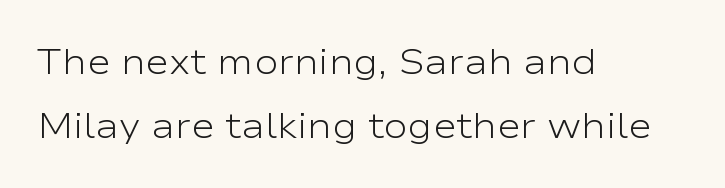
Here the designer chose a conventional face with non-uniform glyph widths. The characters display no serif detailing; their extremities are plain. Teacher's note: observe the even left margin — that is flush-left alignment. Is the type heavy? It reads as light-to-regular instead. The specimen reads as upright at a glance.
